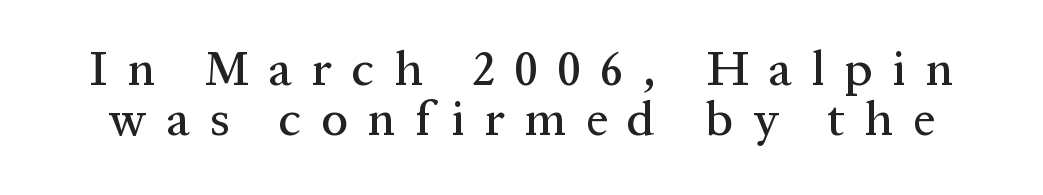
{"serif": "yes", "italic": "no", "width": "normal", "stroke_contrast": "medium", "x_height": "medium", "monospaced": "no", "underline": "no", "line_spacing": "tight", "line_spacing_ratio": 1.04, "letter_spacing": "wide", "letter_spacing_em": 0.42, "glyph_px": 48}
